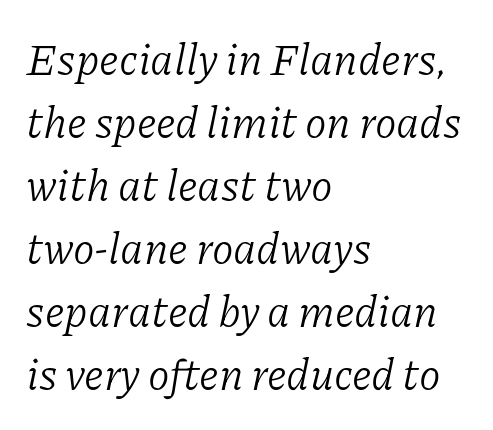
Q: Is the text bold? A: No.
Q: Is the text italic (slanted)? A: Yes, it leans right by about 11 degrees.
Q: Is the typeface a serif or a sans-serif typeface? A: Serif.
Q: Is the text underlined? A: No.
Q: How is the paragraph aligned? A: Left-aligned.
Q: Is the spacing between letters normal or unusually wide? A: Normal.
Q: Is the spacing between lines tight, normal or loose? A: Normal.
Q: Width (condensed, normal, or wide)? A: Normal.
Q: Stroke contrast? A: Low.
Q: x-height? A: Medium.
Q: Monospaced? A: No.
